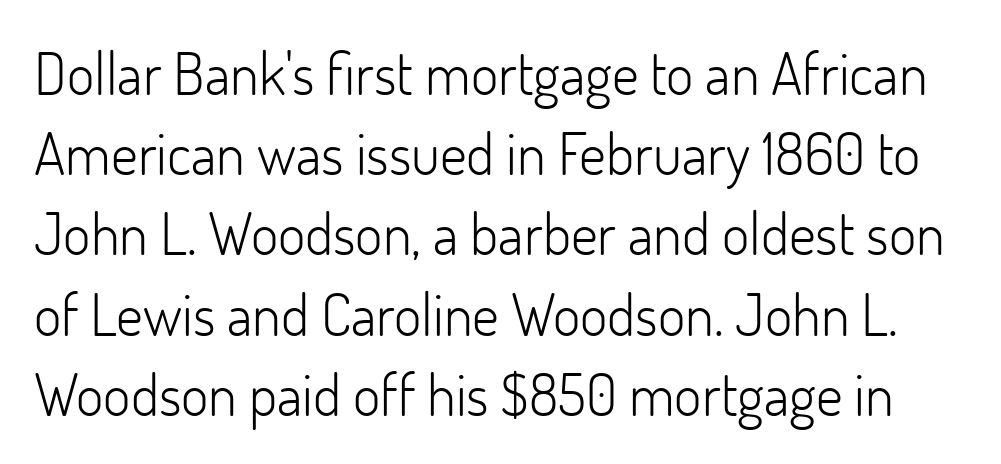
Q: Is the text bold? A: No.
Q: Is the text italic (slanted)? A: No, it is upright.
Q: Is the typeface a serif or a sans-serif typeface? A: Sans-serif.
Q: Is the text underlined? A: No.
Q: Is the spacing between letters normal or unusually wide? A: Normal.
Q: Is the spacing between lines tight, normal or loose? A: Normal.
Q: Width (condensed, normal, or wide)? A: Normal.
Q: Stroke contrast? A: Low.
Q: x-height? A: Small.
Q: Monospaced? A: No.
